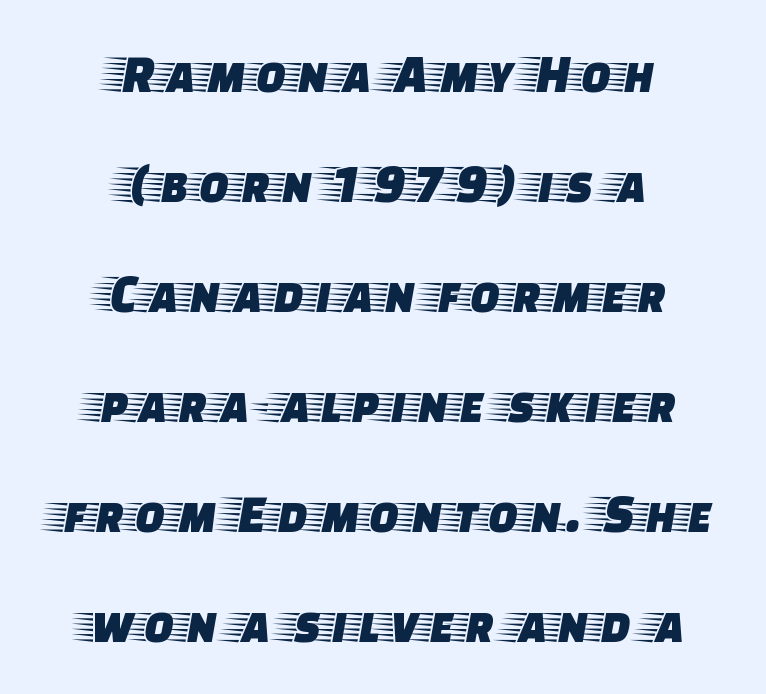
Q: Is the text italic (slanted)? A: Yes.
Q: Is the typeface a serif or a sans-serif typeface? A: Serif.
Q: Is the text underlined? A: No.
Q: How is the paragraph aligned? A: Centered.
Q: Is the spacing between letters normal or unusually wide? A: Normal.
Q: Is the spacing between lines tight, normal or loose? A: Loose.
Q: Width (condensed, normal, or wide)? A: Wide.
Q: Stroke contrast? A: Low.
Q: x-height? A: Large.
Q: Monospaced? A: No.
